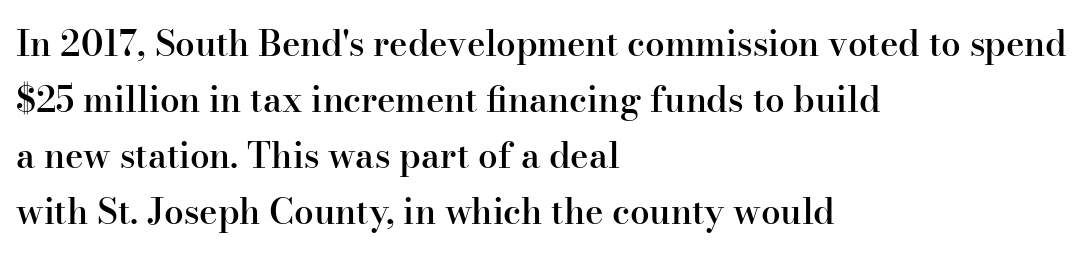
The gap between lines stays unmarked. Quick note: not italic, upright. Each new line begins a customary step beneath the previous one. The face used here is rendered with its standard letterfit.
